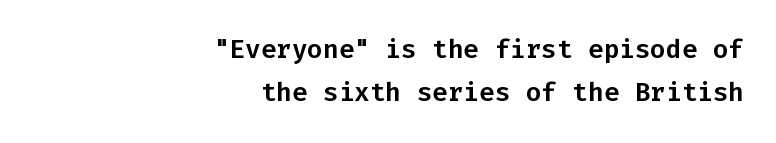
Q: Is the text italic (slanted)? A: No, it is upright.
Q: Is the text underlined? A: No.
Q: How is the paragraph aligned? A: Right-aligned.
Q: Is the spacing between letters normal or unusually wide? A: Normal.
Q: Is the spacing between lines tight, normal or loose? A: Normal.
